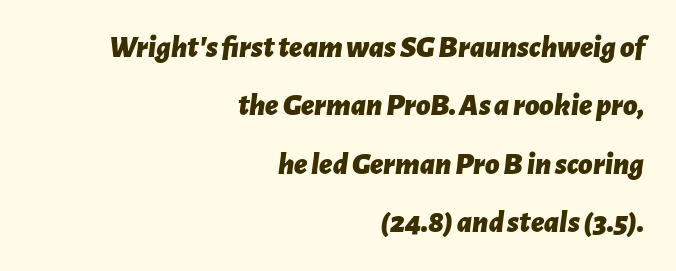
Q: Is the text bold? A: Yes.
Q: Is the text italic (slanted)? A: Yes, it leans right by about 7 degrees.
Q: Is the text underlined? A: No.
Q: How is the paragraph aligned? A: Right-aligned.
Q: Is the spacing between letters normal or unusually wide? A: Normal.
Q: Width (condensed, normal, or wide)? A: Normal.
Q: Stroke contrast? A: Low.
Q: x-height? A: Medium.
Q: Monospaced? A: No.
